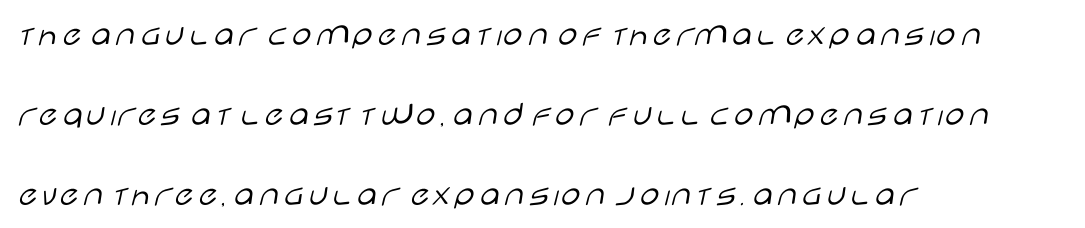
The image shows 35 px light, wide sans-serif type; set left-aligned, loose line spacing (2.29x), normal letter spacing, not underlined; low stroke contrast and a large x-height.
